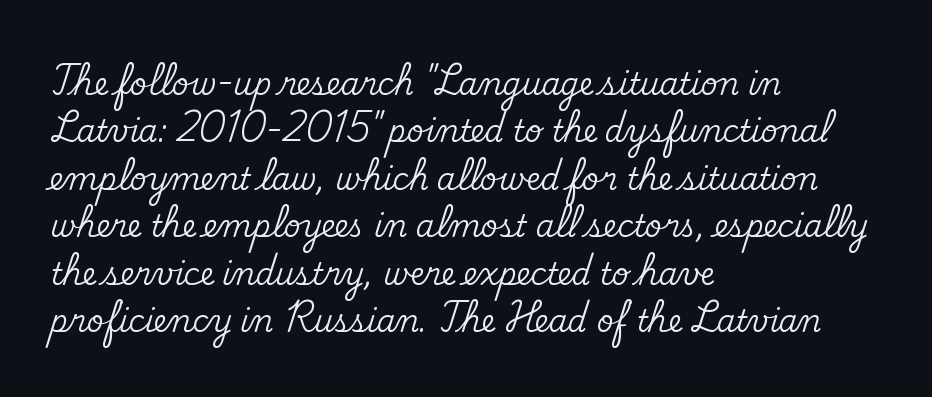
The ragged edge is on the right, which tells us the setting is flush left. Nobody drew a line under any word here. Think of a printed novel: that variable character pitch is what you see here. Evenly set lines give the paragraph a standard silhouette.
